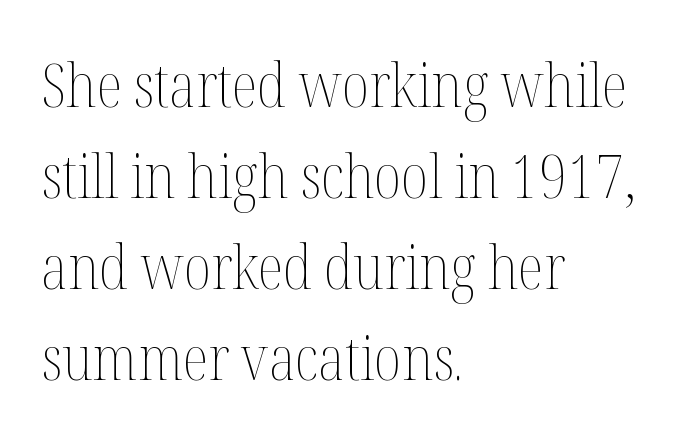
Italic: no, the glyphs are upright roman. Letters rest on an invisible, unmarked baseline. These lines stack with their left ends in a neat column. The letters advance in unequal steps, a hallmark of proportional type.
